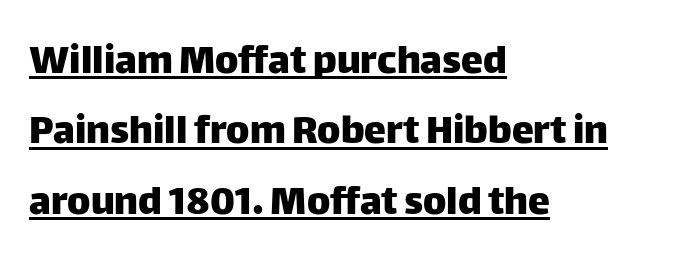
This is sans-serif lettering, the kind often seen on screens and signage. Emphasis is given by a line drawn under the lettering. There is no visible air inserted between adjacent glyphs. Rows of type keep a routine distance in the vertical direction. A typesetter would mark this as roman, not italic. These lines are set flush left with a ragged right edge.
